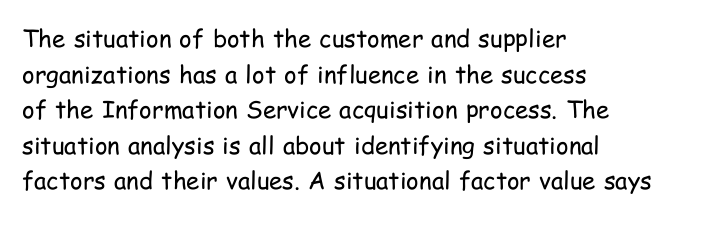
No italicization has been applied; the sample stays upright. Each line starts at the same left margin while the right side varies. Weight: regular or lighter. Compared with typical paragraphs, the rows here are spaced about the same. No extra tracking has been applied to these lines. Any mark beneath the type? The region is blank.
